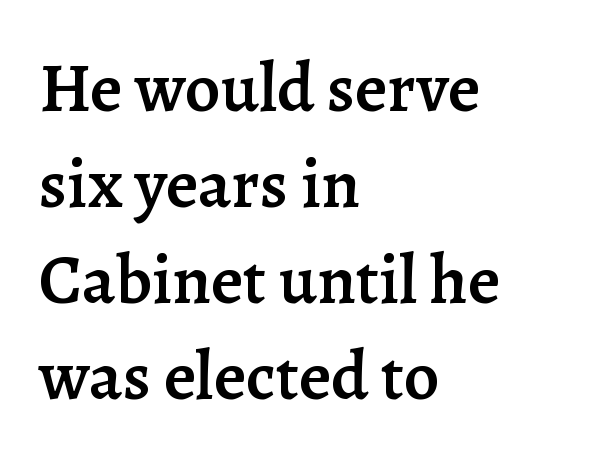
{"serif": "yes", "italic": "no", "bold": "semi", "weight": "semibold", "width": "normal", "stroke_contrast": "low", "x_height": "medium", "monospaced": "no", "underline": "no", "align": "left", "line_spacing": "normal", "line_spacing_ratio": 1.37, "letter_spacing": "normal", "letter_spacing_em": 0.0, "glyph_px": 70}
